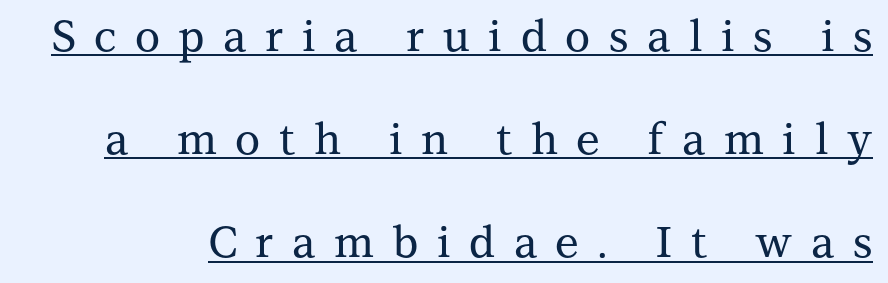
{"serif": "yes", "italic": "no", "width": "normal", "stroke_contrast": "medium", "x_height": "medium", "monospaced": "no", "underline": "yes", "line_spacing": "loose", "line_spacing_ratio": 2.4, "letter_spacing": "wide", "letter_spacing_em": 0.43, "glyph_px": 43}
